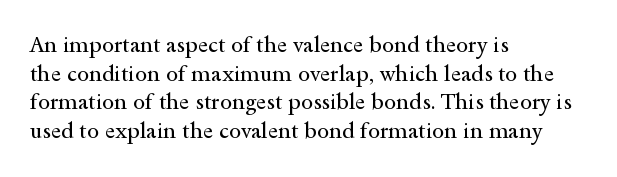
The image shows 22 px text type, upright; set left-aligned, normal line spacing (1.3x), normal letter spacing, not underlined.
